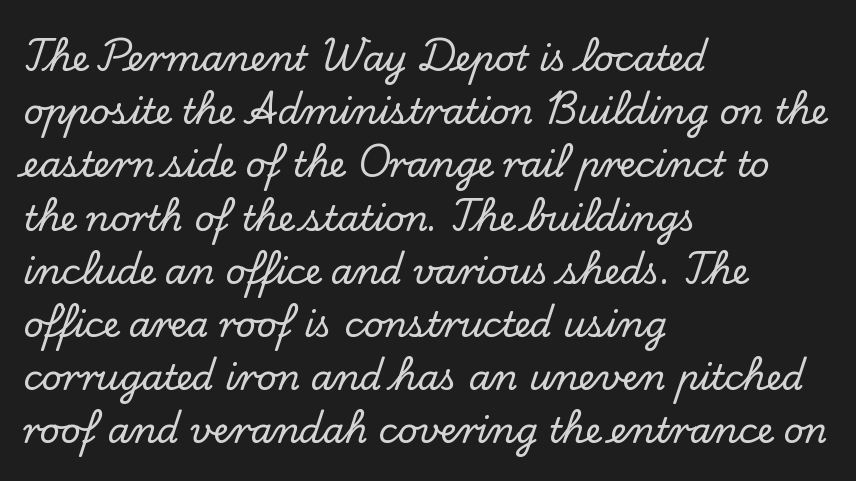
Q: Is the text italic (slanted)? A: Yes.
Q: Is the typeface a serif or a sans-serif typeface? A: Serif.
Q: Is the text underlined? A: No.
Q: How is the paragraph aligned? A: Left-aligned.
Q: Is the spacing between letters normal or unusually wide? A: Normal.
Q: Is the spacing between lines tight, normal or loose? A: Normal.
Q: Width (condensed, normal, or wide)? A: Normal.
Q: Stroke contrast? A: Low.
Q: x-height? A: Small.
Q: Monospaced? A: No.
